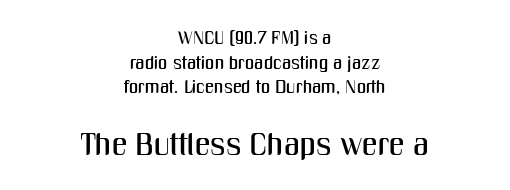
The image shows 31 px condensed sans-serif type, upright; set centered, normal line spacing (1.37x), normal letter spacing, not underlined; the second (bottom) block is 1.72x larger; medium stroke contrast and a medium x-height.
